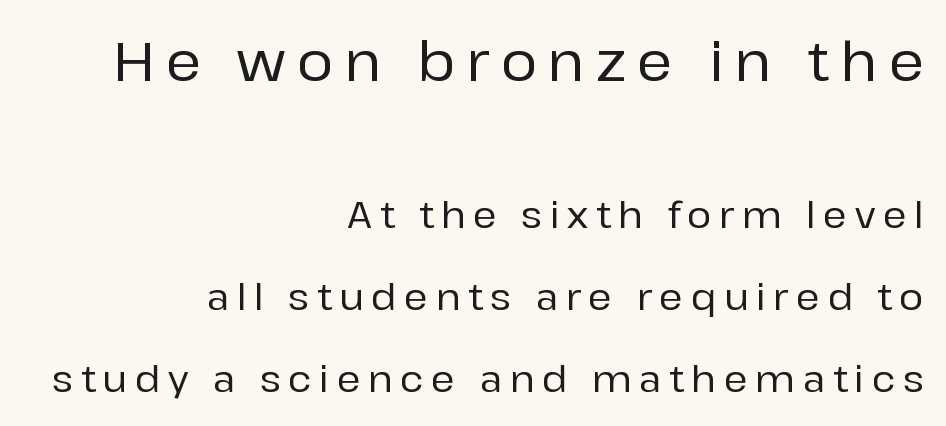
The image shows 55 px sans-serif type, upright; set right-aligned, loose line spacing (2.22x), unusually wide letter spacing (+0.2 em), not underlined; the first (top) block is 1.49x larger; low stroke contrast and a medium x-height.
